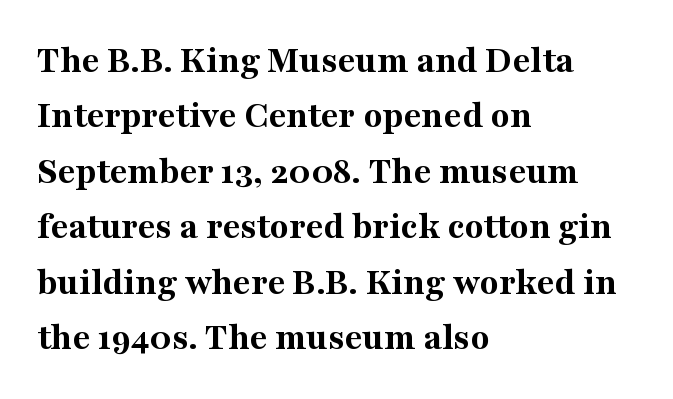
These lines are set flush left with a ragged right edge. A clean baseline with only descenders dipping below it. Tall strokes in this sample are plumb rather than angled. Honestly, the row spacing looks completely unremarkable. Varying glyph widths throughout — classic text-font behaviour.
